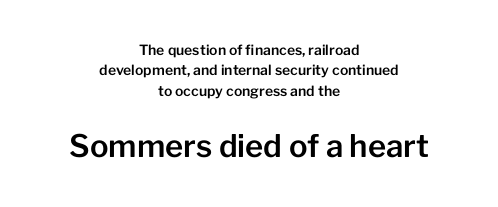
{"serif": "no", "italic": "no", "width": "normal", "stroke_contrast": "low", "x_height": "medium", "monospaced": "no", "underline": "no", "align": "center", "line_spacing": "normal", "line_spacing_ratio": 1.46, "letter_spacing": "normal", "letter_spacing_em": 0.0, "larger_block": "second", "size_ratio": 2.21, "glyph_px": 31}
